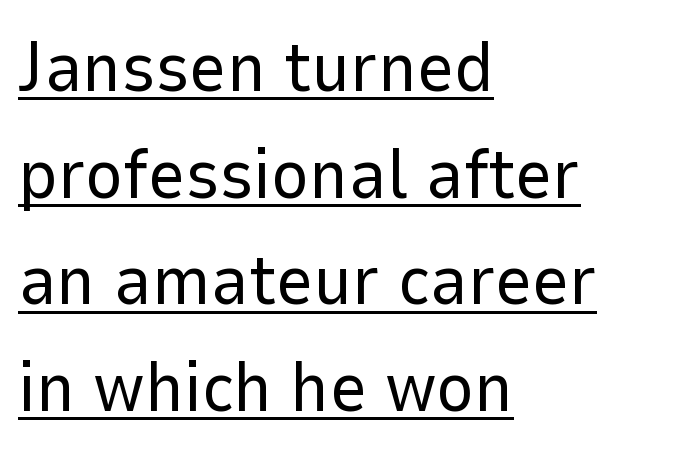
{"serif": "no", "italic": "no", "bold": "no", "weight": "regular", "width": "normal", "stroke_contrast": "low", "x_height": "medium", "monospaced": "no", "underline": "yes", "align": "left", "line_spacing": "normal", "line_spacing_ratio": 1.48, "letter_spacing": "normal", "letter_spacing_em": 0.0, "glyph_px": 72}
